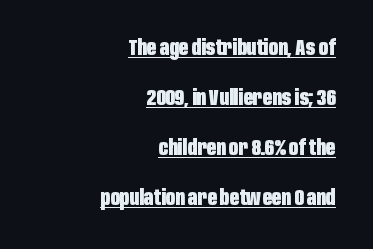
Vertical strokes here are truly vertical. Short and long lines alike share a common ending point at right. Rows of type keep a wide berth in the vertical direction. Every letter is thick-stroked: bold, no question.
